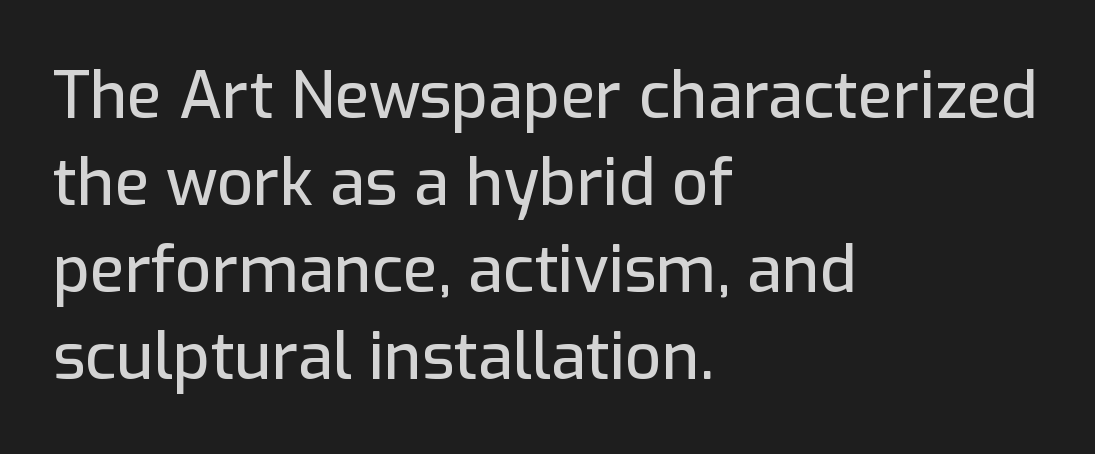
{"serif": "no", "italic": "no", "width": "normal", "stroke_contrast": "low", "x_height": "medium", "monospaced": "no", "underline": "no", "align": "left", "line_spacing": "normal", "line_spacing_ratio": 1.36, "letter_spacing": "normal", "letter_spacing_em": 0.0, "glyph_px": 64}
